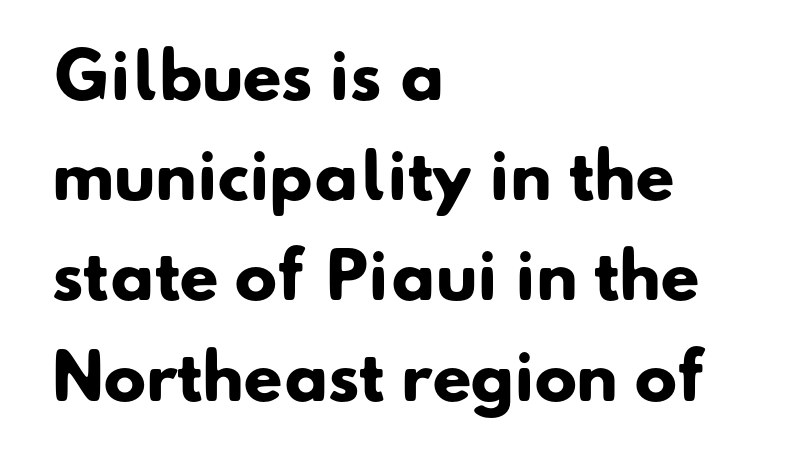
Q: Is the text bold? A: Yes.
Q: Is the typeface a serif or a sans-serif typeface? A: Sans-serif.
Q: Is the text underlined? A: No.
Q: How is the paragraph aligned? A: Left-aligned.
Q: Is the spacing between letters normal or unusually wide? A: Normal.
Q: Is the spacing between lines tight, normal or loose? A: Normal.
Q: Width (condensed, normal, or wide)? A: Normal.
Q: Stroke contrast? A: Low.
Q: x-height? A: Small.
Q: Monospaced? A: No.
